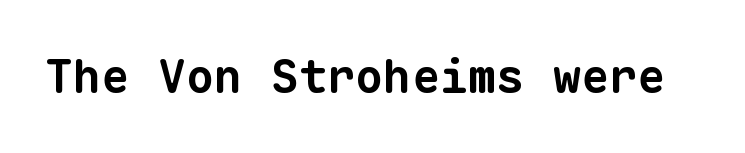
Q: Is the text bold? A: Yes.
Q: Is the typeface a serif or a sans-serif typeface? A: Sans-serif.
Q: Is the text underlined? A: No.
Q: Is the spacing between letters normal or unusually wide? A: Normal.
Q: Width (condensed, normal, or wide)? A: Normal.
Q: Stroke contrast? A: Low.
Q: x-height? A: Medium.
Q: Monospaced? A: Yes.
